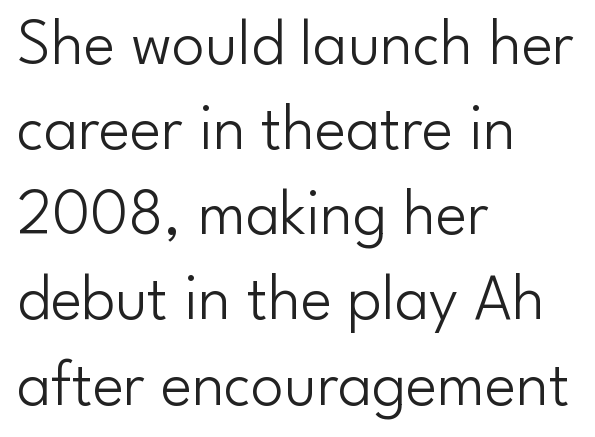
Q: Is the text bold? A: No.
Q: Is the text italic (slanted)? A: No, it is upright.
Q: Is the typeface a serif or a sans-serif typeface? A: Sans-serif.
Q: Is the text underlined? A: No.
Q: How is the paragraph aligned? A: Left-aligned.
Q: Is the spacing between letters normal or unusually wide? A: Normal.
Q: Is the spacing between lines tight, normal or loose? A: Normal.
Q: Width (condensed, normal, or wide)? A: Normal.
Q: Stroke contrast? A: Low.
Q: x-height? A: Small.
Q: Monospaced? A: No.
